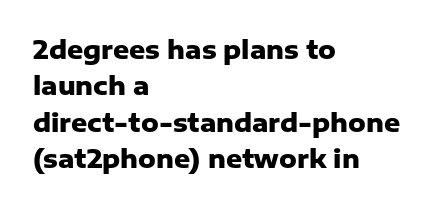
Q: Is the text bold? A: Yes.
Q: Is the text italic (slanted)? A: No, it is upright.
Q: Is the text underlined? A: No.
Q: How is the paragraph aligned? A: Left-aligned.
Q: Is the spacing between letters normal or unusually wide? A: Normal.
Q: Is the spacing between lines tight, normal or loose? A: Normal.
